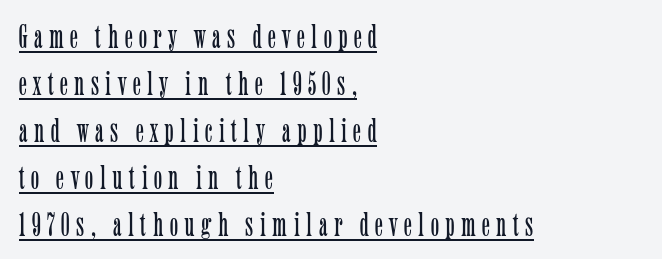
{"serif": "yes", "italic": "no", "bold": "no", "weight": "light", "width": "condensed", "stroke_contrast": "low", "x_height": "medium", "monospaced": "no", "underline": "yes", "align": "left", "line_spacing": "normal", "line_spacing_ratio": 1.38, "glyph_px": 34}
